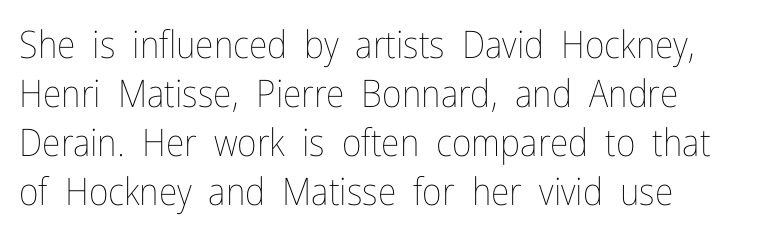
{"italic": "no", "bold": "no", "weight": "thin", "width": "condensed", "stroke_contrast": "low", "x_height": "medium", "monospaced": "no", "underline": "no", "align": "left", "line_spacing": "normal", "line_spacing_ratio": 1.29, "letter_spacing": "normal", "letter_spacing_em": 0.0, "glyph_px": 38}
